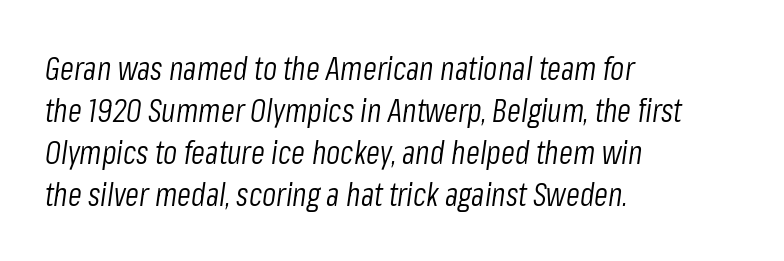
The vertical gap from one line to the next is medium. Each row of text sits above clean, open space. The rendering anchors every line to the left-hand side. Proportional: the letters do not fall into vertical columns. Stems here are at most as thick as an everyday book face. Every character sits at an angle, as italics do.
